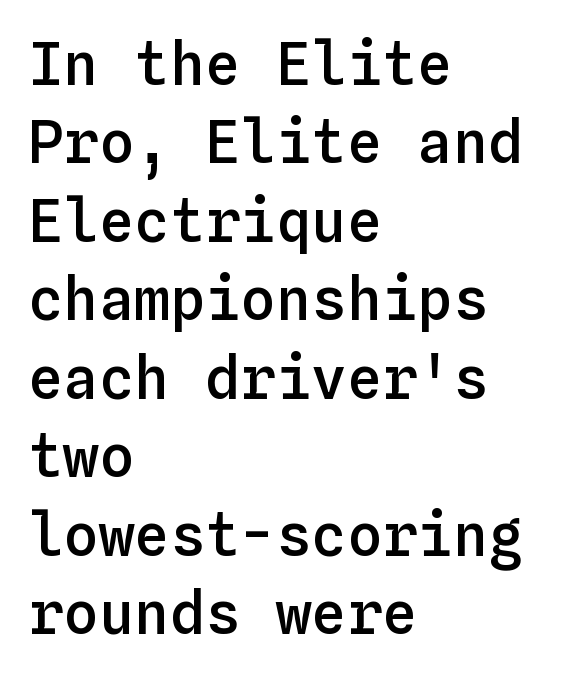
Q: Is the text bold? A: Semi-bold.
Q: Is the text italic (slanted)? A: No, it is upright.
Q: Is the text underlined? A: No.
Q: How is the paragraph aligned? A: Left-aligned.
Q: Is the spacing between letters normal or unusually wide? A: Normal.
Q: Is the spacing between lines tight, normal or loose? A: Normal.
Q: Width (condensed, normal, or wide)? A: Normal.
Q: Stroke contrast? A: Low.
Q: x-height? A: Medium.
Q: Monospaced? A: Yes.
